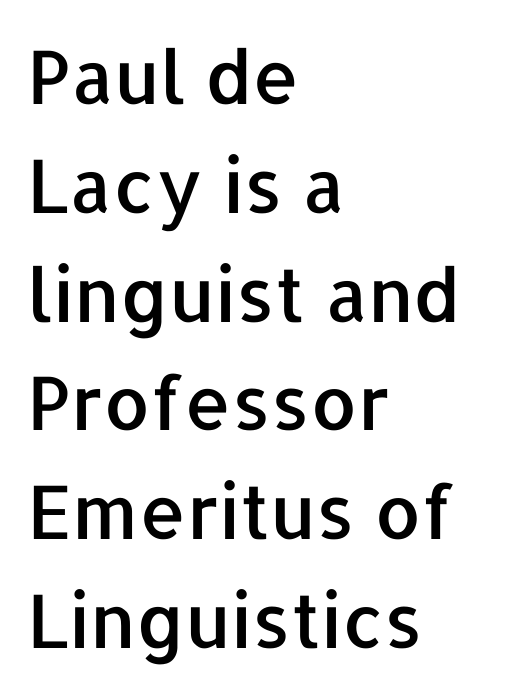
The image shows 74 px sans-serif type, upright; set left-aligned, normal line spacing (1.47x), normal letter spacing, not underlined; low stroke contrast and a medium x-height.
